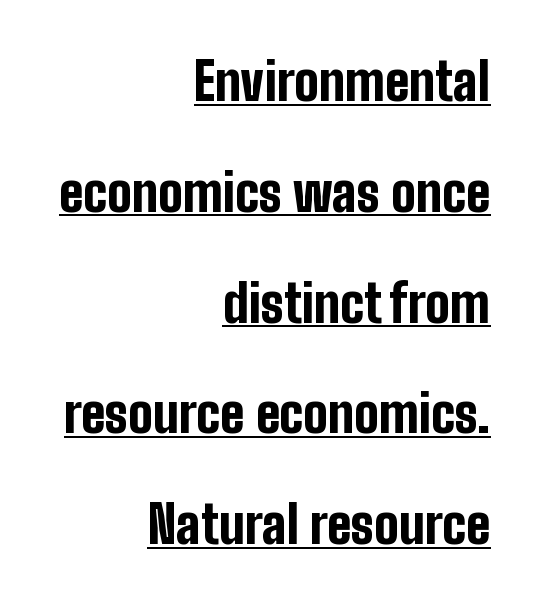
The image shows 52 px bold, condensed sans-serif type, upright; set right-aligned, loose line spacing (2.13x), normal letter spacing, underlined; low stroke contrast and a medium x-height.
